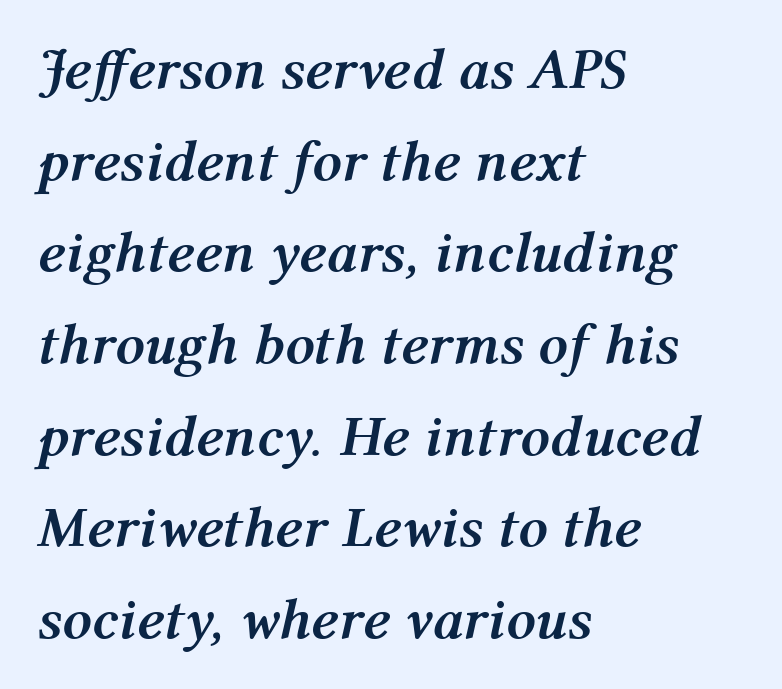
The image shows 58 px semibold type, italic (leaning right); set left-aligned, normal line spacing (1.58x), normal letter spacing, not underlined; medium stroke contrast and a medium x-height.
